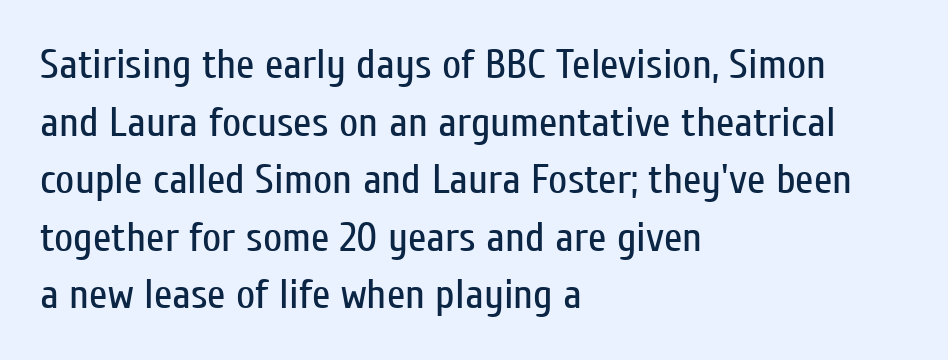
{"serif": "no", "italic": "no", "bold": "no", "weight": "regular", "width": "condensed", "stroke_contrast": "low", "x_height": "medium", "monospaced": "no", "underline": "no", "align": "left", "line_spacing": "normal", "line_spacing_ratio": 1.37, "letter_spacing": "normal", "letter_spacing_em": 0.0, "glyph_px": 42}
